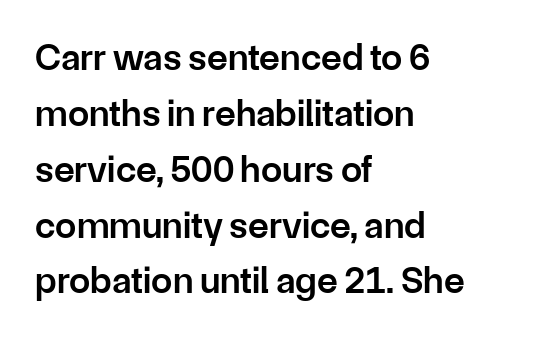
The image shows 38 px semibold sans-serif type, upright; set left-aligned, normal line spacing (1.47x), normal letter spacing, not underlined; low stroke contrast and a medium x-height.
